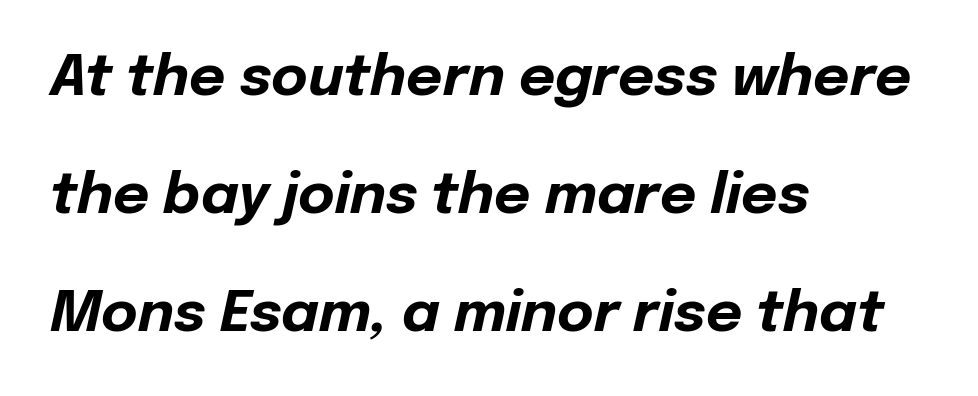
{"italic": "yes", "lean": "right", "slant_degrees": 12, "bold": "yes", "weight": "bold", "width": "normal", "stroke_contrast": "low", "x_height": "medium", "monospaced": "no", "underline": "no", "align": "left", "line_spacing": "loose", "line_spacing_ratio": 2.11, "letter_spacing": "normal", "letter_spacing_em": 0.0, "glyph_px": 56}
